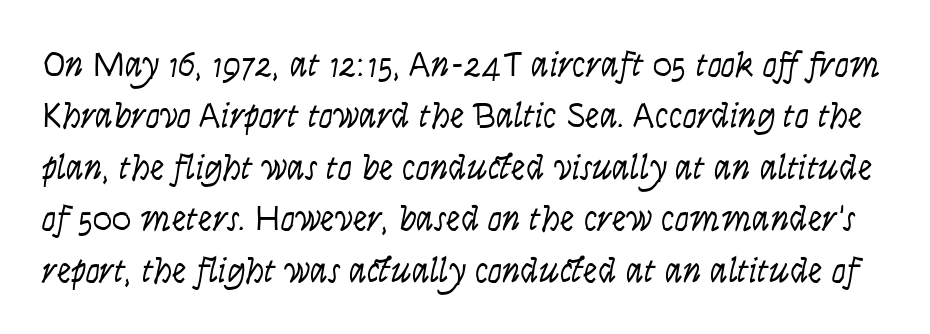
Normally led — the rows are evenly, conventionally spaced. Characters are canted at an angle relative to the baseline's perpendicular. Weight: in the light-to-regular range. Think of a printed novel: that variable character pitch is what you see here.
